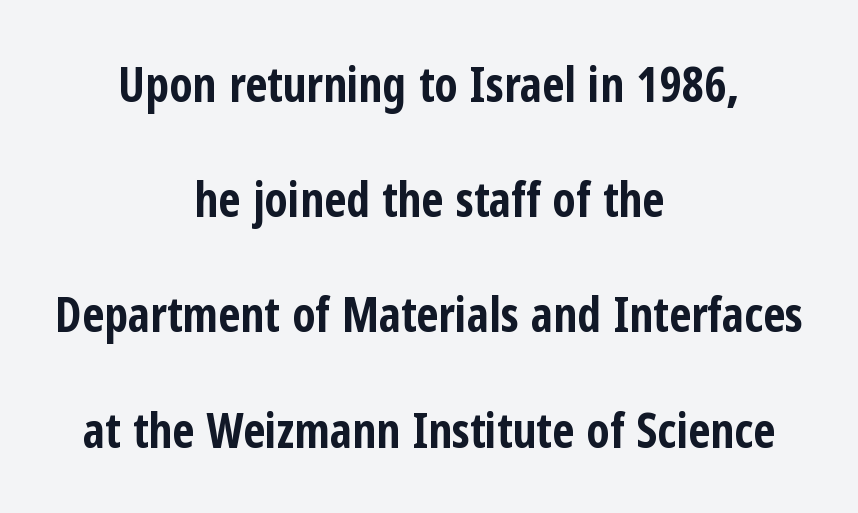
Q: Is the text bold? A: Yes.
Q: Is the text italic (slanted)? A: No, it is upright.
Q: Is the typeface a serif or a sans-serif typeface? A: Sans-serif.
Q: Is the text underlined? A: No.
Q: How is the paragraph aligned? A: Centered.
Q: Is the spacing between letters normal or unusually wide? A: Normal.
Q: Is the spacing between lines tight, normal or loose? A: Loose.
Q: Width (condensed, normal, or wide)? A: Condensed.
Q: Stroke contrast? A: Low.
Q: x-height? A: Medium.
Q: Monospaced? A: No.
